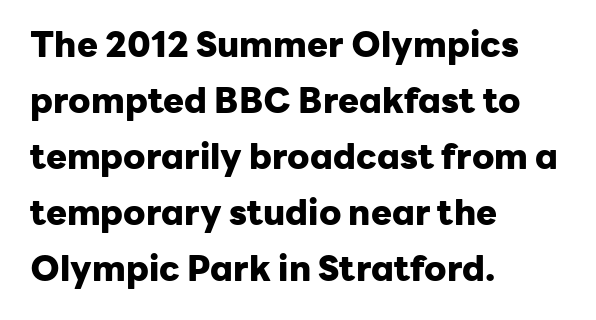
The image shows 35 px heavy sans-serif type, upright; set left-aligned, normal line spacing (1.6x), normal letter spacing, not underlined; low stroke contrast and a medium x-height.
